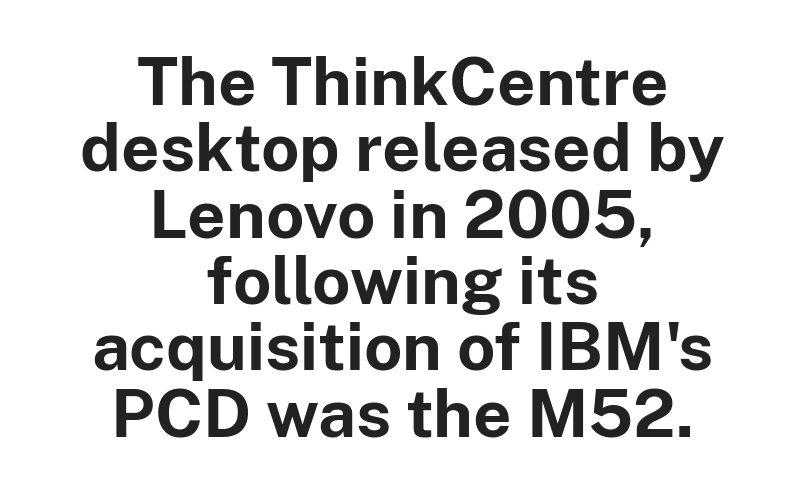
The image shows 67 px bold sans-serif type, upright; set centered, tight line spacing (0.99x), normal letter spacing, not underlined; low stroke contrast and a medium x-height.
